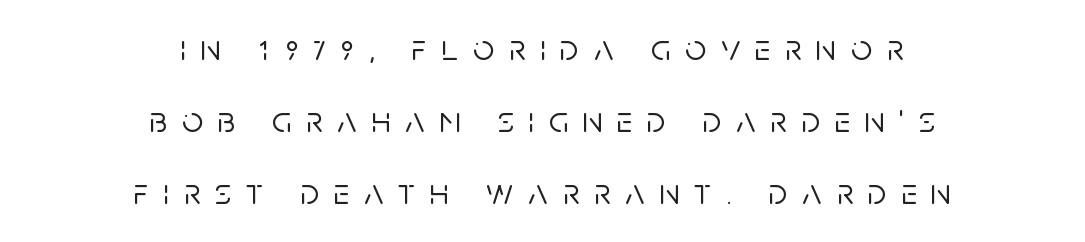
{"serif": "no", "italic": "no", "width": "normal", "stroke_contrast": "low", "x_height": "large", "monospaced": "no", "underline": "no", "align": "center", "line_spacing": "loose", "line_spacing_ratio": 1.94, "letter_spacing": "wide", "letter_spacing_em": 0.4, "glyph_px": 37}
